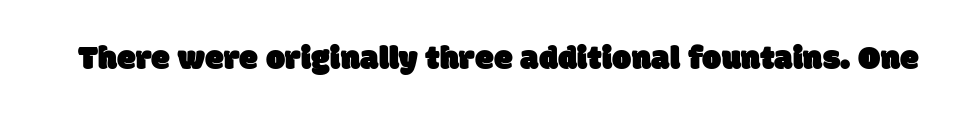
The image shows 34 px sans-serif type; set normal letter spacing, not underlined; low stroke contrast and a large x-height.
